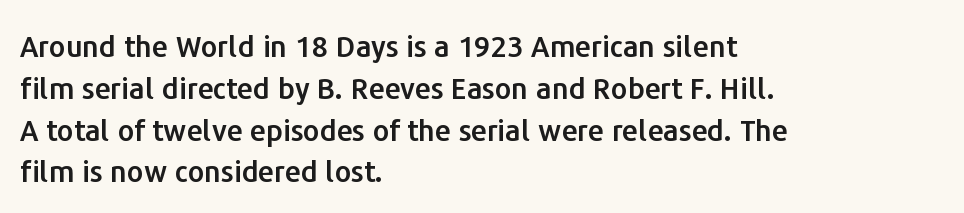
The image shows 29 px sans-serif type, upright; set left-aligned, normal line spacing (1.44x), normal letter spacing, not underlined; low stroke contrast and a medium x-height.
